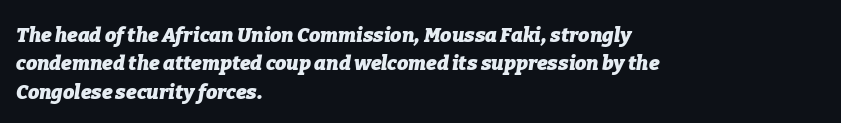
Teacher's note: observe the even left margin — that is flush-left alignment. Caption: standard tracking, unaltered. Rendered with sloped, italic letterforms. Quick note: underline off.
